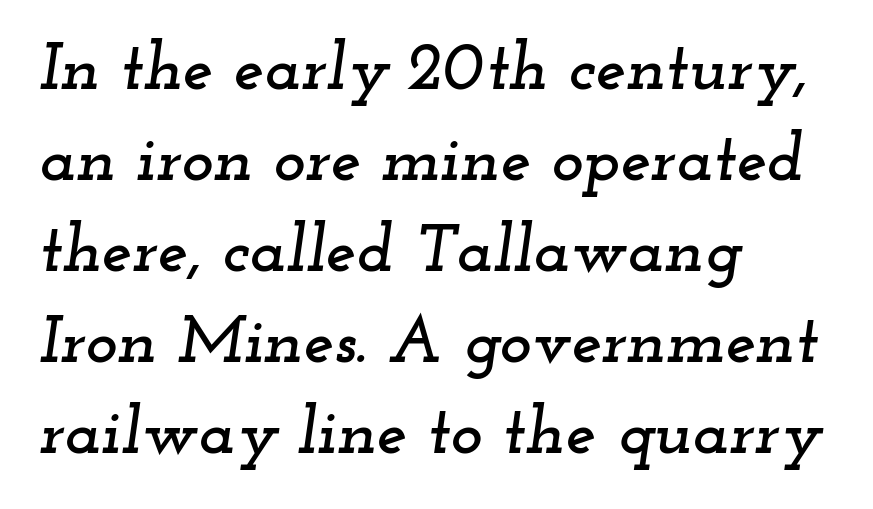
Characters follow at the spacing the type designer built in. Designer's note — italics engaged. The line-height multiplier appears to be the usual default. The ragged edge is on the right, which tells us the setting is flush left. A bare baseline throughout the passage.
